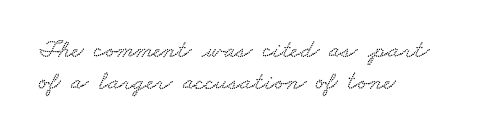
The rendering anchors every line to the left-hand side. Nothing unusual about the tracking: characters are spaced as the font intends. The string is rendered with underlining switched off.
